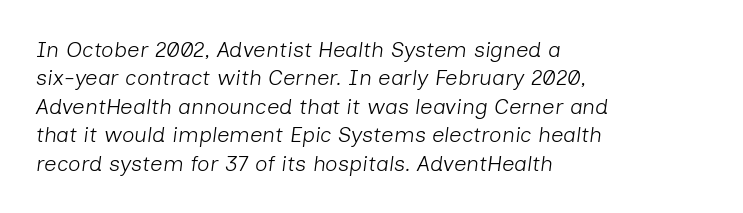
Q: Is the text bold? A: No.
Q: Is the text italic (slanted)? A: Yes, it leans right by about 7 degrees.
Q: Is the text underlined? A: No.
Q: How is the paragraph aligned? A: Left-aligned.
Q: Is the spacing between letters normal or unusually wide? A: Normal.
Q: Is the spacing between lines tight, normal or loose? A: Normal.
